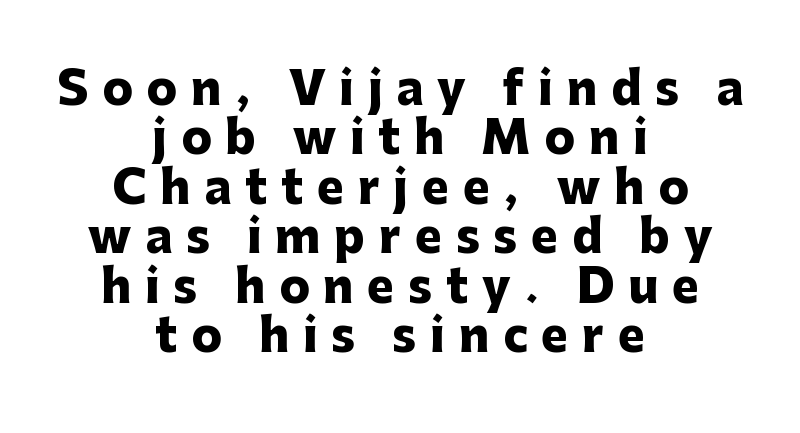
The image shows 45 px heavy sans-serif type, upright; set centered, tight line spacing (1.1x), unusually wide letter spacing (+0.31 em), not underlined; low stroke contrast and a medium x-height.
